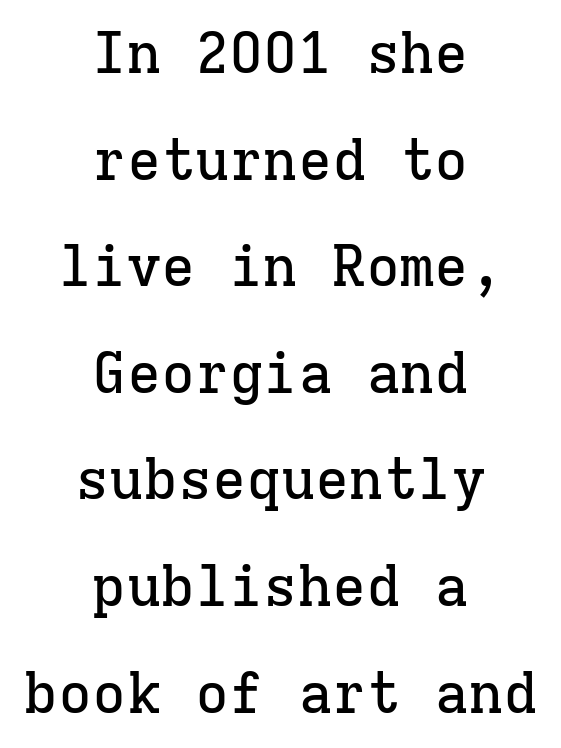
Q: Is the text italic (slanted)? A: No, it is upright.
Q: Is the typeface a serif or a sans-serif typeface? A: Serif.
Q: Is the text underlined? A: No.
Q: How is the paragraph aligned? A: Centered.
Q: Is the spacing between letters normal or unusually wide? A: Normal.
Q: Width (condensed, normal, or wide)? A: Normal.
Q: Stroke contrast? A: Low.
Q: x-height? A: Medium.
Q: Monospaced? A: Yes.
